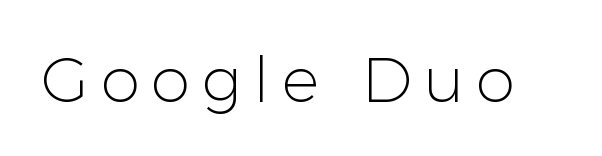
Q: Is the text bold? A: No.
Q: Is the text italic (slanted)? A: No, it is upright.
Q: Is the typeface a serif or a sans-serif typeface? A: Sans-serif.
Q: Is the text underlined? A: No.
Q: Width (condensed, normal, or wide)? A: Normal.
Q: Stroke contrast? A: Low.
Q: x-height? A: Medium.
Q: Monospaced? A: No.
